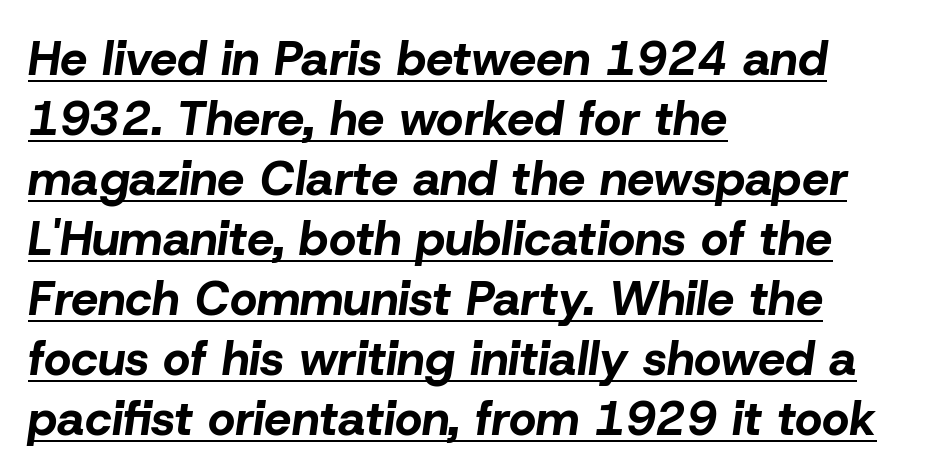
Strokes here are thick enough to call this a true bold. The line-height multiplier appears to be the usual default. The face used here is proportionally spaced, like ordinary book or web type. Looking at the ascenders, they clearly lean. This sample uses plain, unmodified letter spacing.
